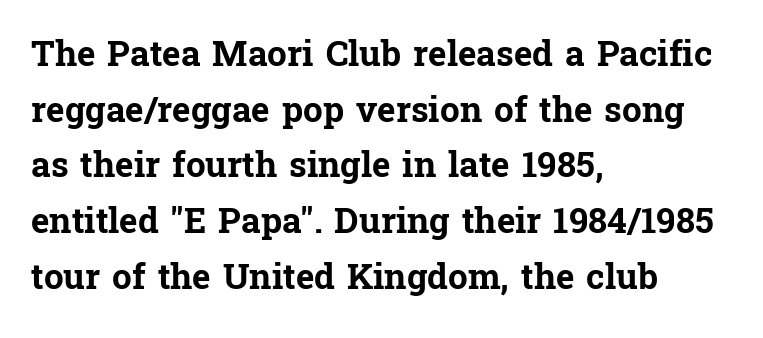
Looks like regular typesetting: each glyph gets only the width it needs. How are the letters spaced? Ordinarily, with no added tracking. To sum up the face: it has serifs. Every letter is thick-stroked: bold, no question.
